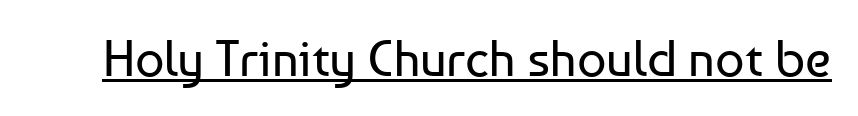
Q: Is the text bold? A: No.
Q: Is the text italic (slanted)? A: No, it is upright.
Q: Is the typeface a serif or a sans-serif typeface? A: Sans-serif.
Q: Is the text underlined? A: Yes.
Q: Is the spacing between letters normal or unusually wide? A: Normal.
Q: Width (condensed, normal, or wide)? A: Normal.
Q: Stroke contrast? A: Low.
Q: x-height? A: Medium.
Q: Monospaced? A: No.
